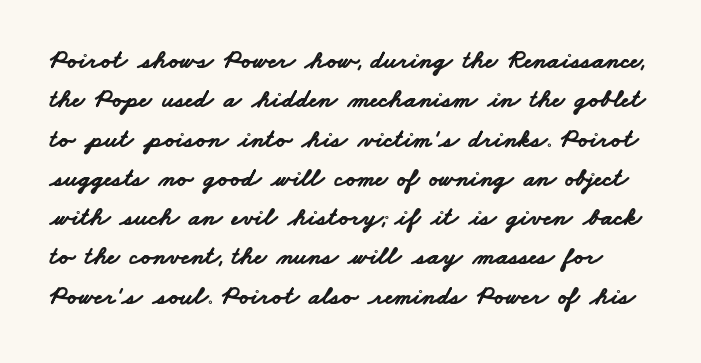
Q: Is the text bold? A: Yes.
Q: Is the text underlined? A: No.
Q: Is the spacing between letters normal or unusually wide? A: Normal.
Q: Is the spacing between lines tight, normal or loose? A: Normal.
